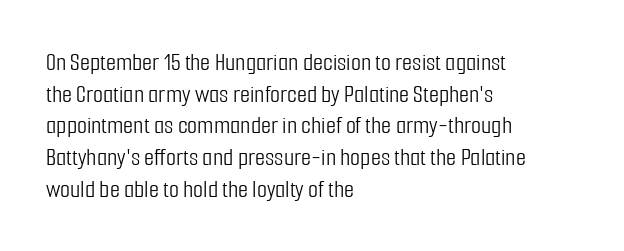
{"italic": "no", "bold": "no", "underline": "no", "align": "left", "line_spacing_ratio": 1.22, "letter_spacing": "normal", "letter_spacing_em": 0.0, "glyph_px": 26}
